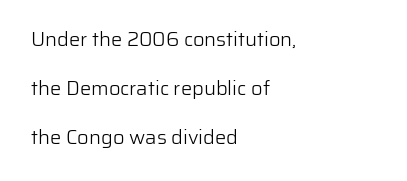
Is there much room between lines? Yes — plenty of vertical air separates them. Nobody drew a line under any word here. Is there any slant? The stems are plumb. The letterforms sit at book weight or below. Leftover space on each line is placed entirely after the last word. In terms of letterspacing, this is plain default setting.
